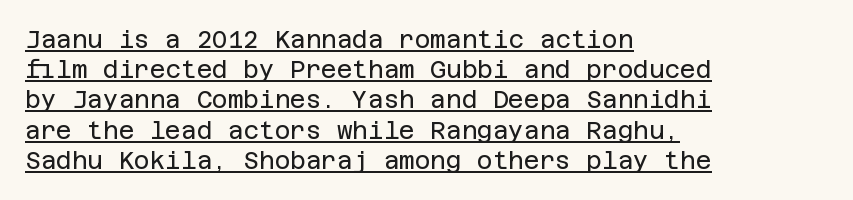
Q: Is the text bold? A: No.
Q: Is the text italic (slanted)? A: No, it is upright.
Q: Is the text underlined? A: Yes.
Q: How is the paragraph aligned? A: Left-aligned.
Q: Is the spacing between letters normal or unusually wide? A: Normal.
Q: Is the spacing between lines tight, normal or loose? A: Normal.
